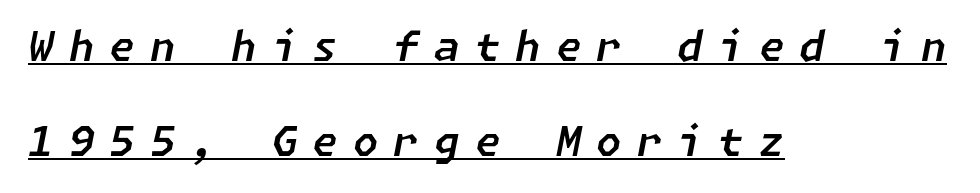
Q: Is the text italic (slanted)? A: Yes, it leans right by about 11 degrees.
Q: Is the text underlined? A: Yes.
Q: How is the paragraph aligned? A: Left-aligned.
Q: Is the spacing between letters normal or unusually wide? A: Unusually wide.
Q: Is the spacing between lines tight, normal or loose? A: Loose.
Q: Width (condensed, normal, or wide)? A: Normal.
Q: Stroke contrast? A: Low.
Q: x-height? A: Medium.
